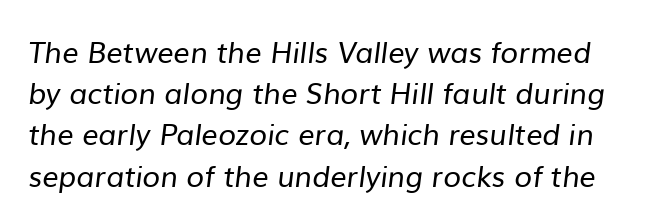
Q: Is the text bold? A: No.
Q: Is the typeface a serif or a sans-serif typeface? A: Sans-serif.
Q: Is the text underlined? A: No.
Q: Is the spacing between letters normal or unusually wide? A: Normal.
Q: Is the spacing between lines tight, normal or loose? A: Normal.
Q: Width (condensed, normal, or wide)? A: Normal.
Q: Stroke contrast? A: Low.
Q: x-height? A: Medium.
Q: Monospaced? A: No.
